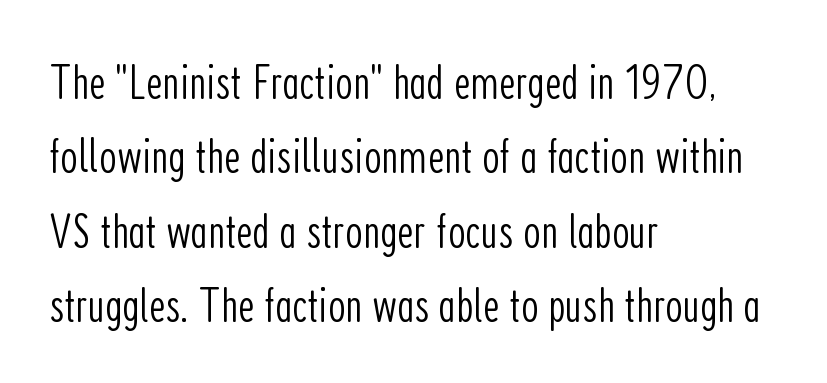
The image shows 50 px light, condensed sans-serif type, upright; set left-aligned, normal line spacing (1.49x), normal letter spacing, not underlined; low stroke contrast and a medium x-height.
